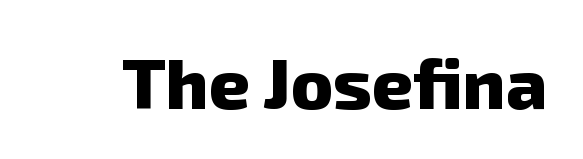
Q: Is the text bold? A: Yes.
Q: Is the typeface a serif or a sans-serif typeface? A: Sans-serif.
Q: Is the text underlined? A: No.
Q: Is the spacing between letters normal or unusually wide? A: Normal.
Q: Width (condensed, normal, or wide)? A: Normal.
Q: Stroke contrast? A: Low.
Q: x-height? A: Medium.
Q: Monospaced? A: No.
